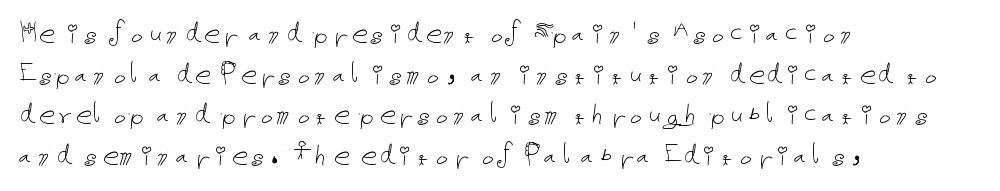
The image shows 33 px thin type, upright; set left-aligned, line spacing 1.23x, normal letter spacing, not underlined; low stroke contrast and a medium x-height.
